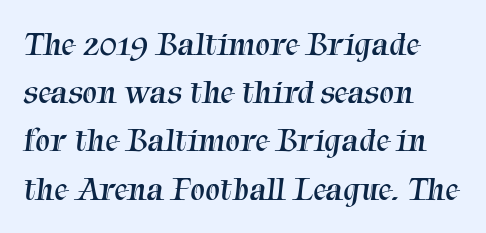
This rendering leaves character spacing at its baseline value. Where is the straight margin? On the left. In terms of leading, this rendering sits right in the middle. Font category for this specimen: serif. The foot of each line stays bare and open. Spacing verdict: proportional, widths tailored to each character.
